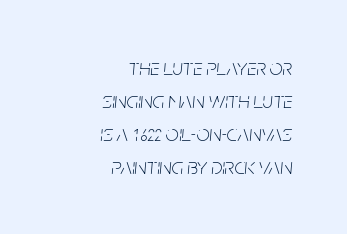
No extra ink here — the face is not bold. Lines of text with bare space underneath. Evenly set lines give the paragraph a standard silhouette. Italic: yes, the glyphs are oblique. The horizontal fit of the characters is conventional and even. Compared with a flush-left layout, this one pins lines to the opposite, right side.
